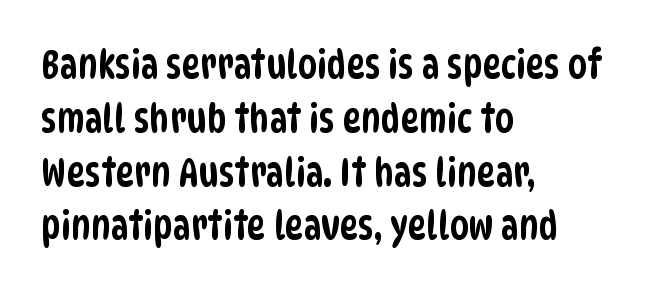
Q: Is the typeface a serif or a sans-serif typeface? A: Sans-serif.
Q: Is the text underlined? A: No.
Q: How is the paragraph aligned? A: Left-aligned.
Q: Is the spacing between letters normal or unusually wide? A: Normal.
Q: Is the spacing between lines tight, normal or loose? A: Normal.
Q: Width (condensed, normal, or wide)? A: Condensed.
Q: Stroke contrast? A: Low.
Q: x-height? A: Large.
Q: Monospaced? A: No.
